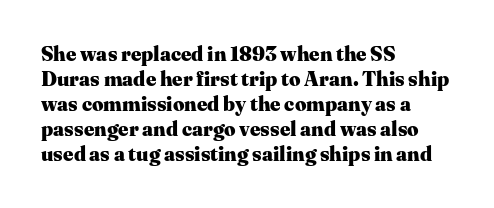
The image shows 20 px bold type, upright; set left-aligned, normal line spacing (1.25x), normal letter spacing, not underlined.
